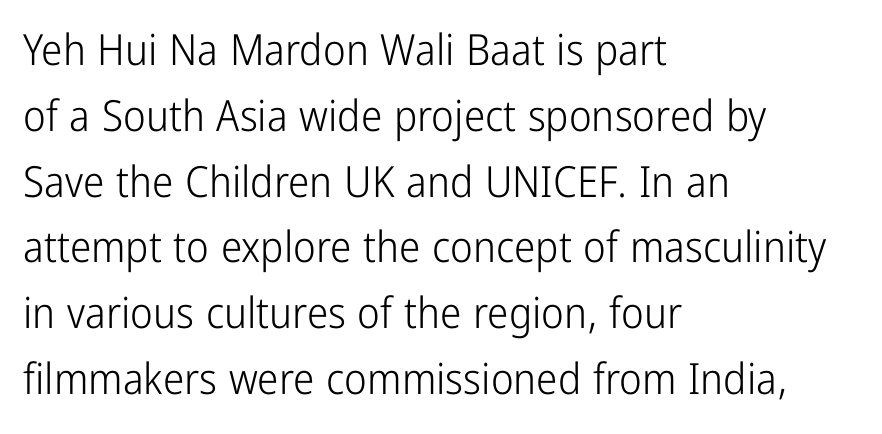
Q: Is the text bold? A: No.
Q: Is the text italic (slanted)? A: No, it is upright.
Q: Is the typeface a serif or a sans-serif typeface? A: Sans-serif.
Q: Is the text underlined? A: No.
Q: How is the paragraph aligned? A: Left-aligned.
Q: Is the spacing between letters normal or unusually wide? A: Normal.
Q: Is the spacing between lines tight, normal or loose? A: Normal.
Q: Width (condensed, normal, or wide)? A: Condensed.
Q: Stroke contrast? A: Low.
Q: x-height? A: Medium.
Q: Monospaced? A: No.
